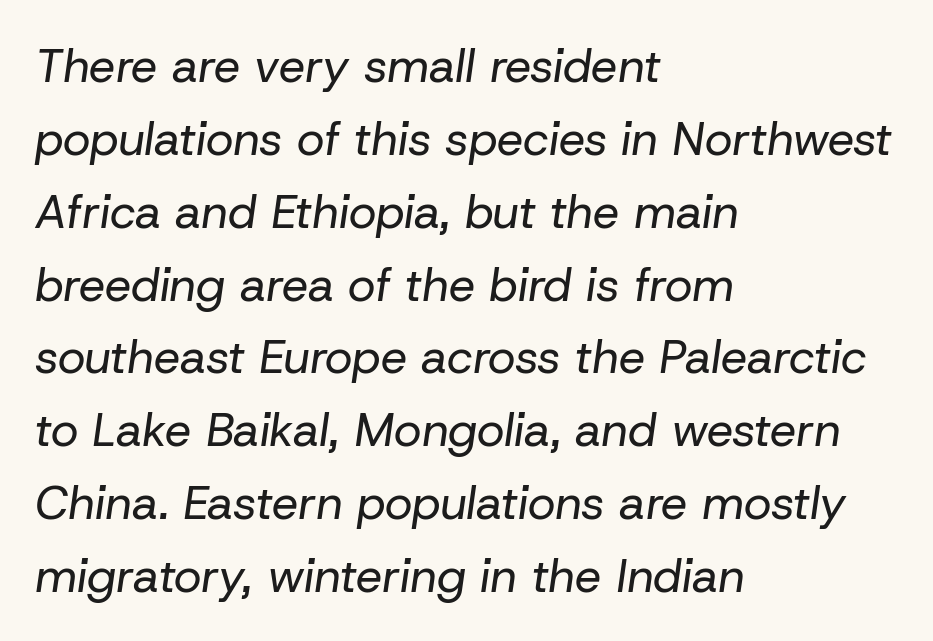
Q: Is the text bold? A: No.
Q: Is the text italic (slanted)? A: Yes, it leans right by about 8 degrees.
Q: Is the text underlined? A: No.
Q: How is the paragraph aligned? A: Left-aligned.
Q: Is the spacing between letters normal or unusually wide? A: Normal.
Q: Is the spacing between lines tight, normal or loose? A: Normal.
Q: Width (condensed, normal, or wide)? A: Normal.
Q: Stroke contrast? A: Low.
Q: x-height? A: Medium.
Q: Monospaced? A: No.
